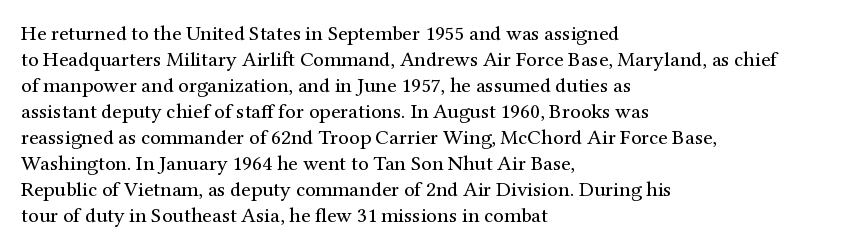
Q: Is the text bold? A: No.
Q: Is the text italic (slanted)? A: No, it is upright.
Q: Is the text underlined? A: No.
Q: How is the paragraph aligned? A: Left-aligned.
Q: Is the spacing between letters normal or unusually wide? A: Normal.
